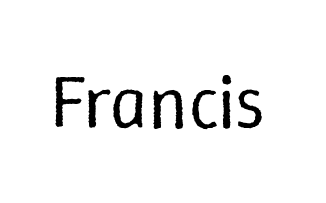
{"italic": "no", "bold": "no", "weight": "regular", "width": "normal", "stroke_contrast": "low", "x_height": "medium", "monospaced": "no", "underline": "no", "letter_spacing": "normal", "letter_spacing_em": 0.0, "glyph_px": 75}
